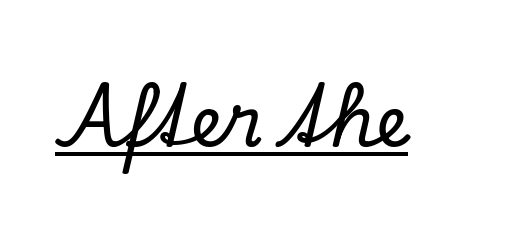
{"serif": "yes", "italic": "yes", "lean": "right", "slant_degrees": 13, "width": "normal", "stroke_contrast": "low", "x_height": "small", "monospaced": "no", "underline": "yes", "letter_spacing": "normal", "letter_spacing_em": 0.0, "glyph_px": 71}
